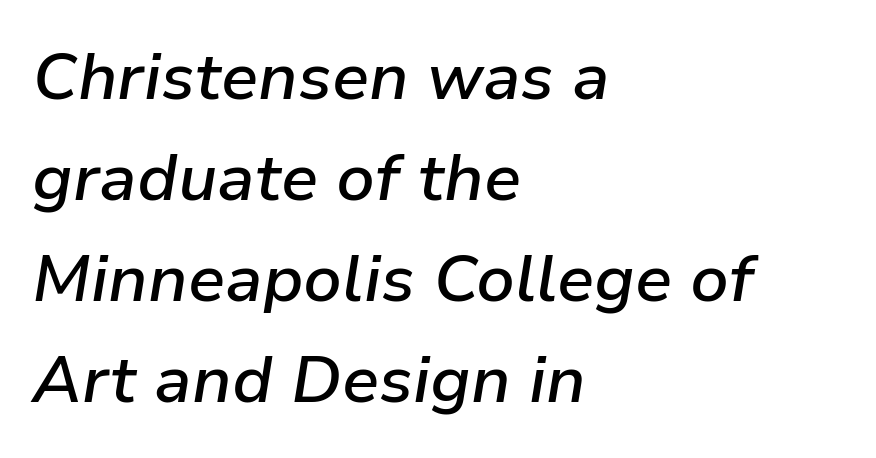
Q: Is the text bold? A: Semi-bold.
Q: Is the text italic (slanted)? A: Yes, it leans right by about 9 degrees.
Q: Is the text underlined? A: No.
Q: How is the paragraph aligned? A: Left-aligned.
Q: Is the spacing between letters normal or unusually wide? A: Normal.
Q: Is the spacing between lines tight, normal or loose? A: Normal.
Q: Width (condensed, normal, or wide)? A: Normal.
Q: Stroke contrast? A: Low.
Q: x-height? A: Medium.
Q: Monospaced? A: No.
